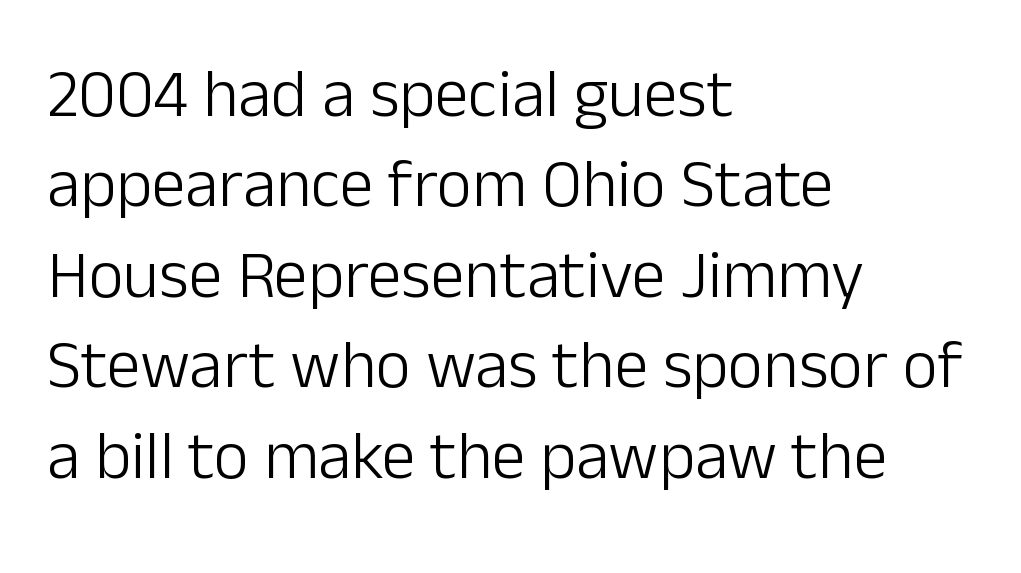
These lines are set flush left with a ragged right edge. Glance below the letters and you will spot only blank space. How are the letters spaced? Ordinarily, with no added tracking. The vertical gap from one line to the next is medium. The axis of the letterforms is exactly vertical. Note: no serifs on the glyphs.
